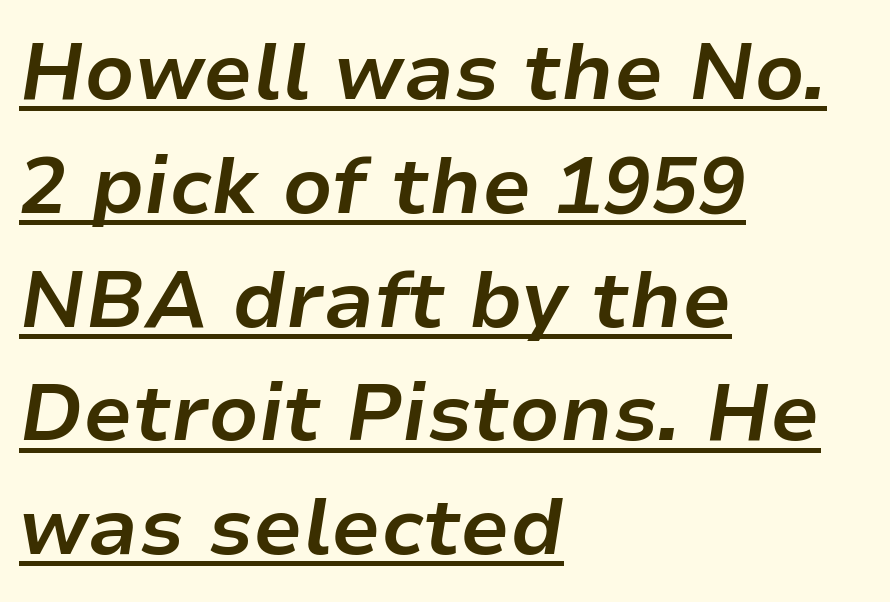
The image shows 79 px bold type, italic (leaning right); set left-aligned, normal line spacing (1.44x), normal letter spacing, underlined; low stroke contrast and a medium x-height.
